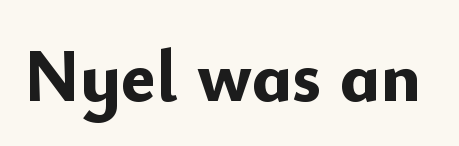
{"serif": "no", "italic": "no", "bold": "yes", "weight": "bold", "width": "normal", "stroke_contrast": "low", "x_height": "small", "monospaced": "no", "underline": "no", "letter_spacing": "normal", "letter_spacing_em": 0.0, "glyph_px": 74}
